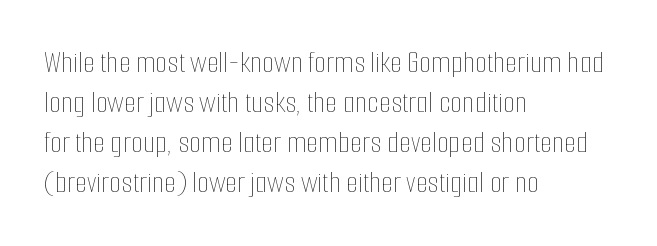
{"italic": "no", "bold": "no", "weight": "thin", "width": "condensed", "stroke_contrast": "low", "x_height": "medium", "monospaced": "no", "underline": "no", "align": "left", "line_spacing": "normal", "line_spacing_ratio": 1.29, "letter_spacing": "normal", "letter_spacing_em": 0.0, "glyph_px": 31}
